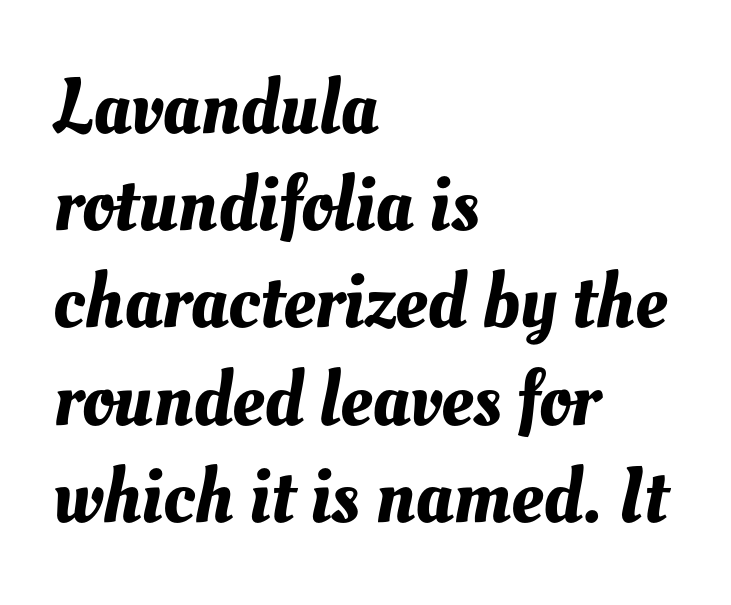
Q: Is the text underlined? A: No.
Q: How is the paragraph aligned? A: Left-aligned.
Q: Is the spacing between letters normal or unusually wide? A: Normal.
Q: Width (condensed, normal, or wide)? A: Normal.
Q: Stroke contrast? A: Medium.
Q: x-height? A: Small.
Q: Monospaced? A: No.
